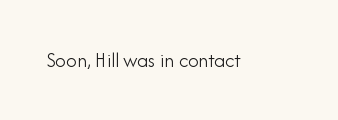
The passage shown is not underscored anywhere. The font's upright variant was chosen for this text. Stems here are at most as thick as an everyday book face. Observe the ordinary spacing: letters are neighbours, not strangers.
